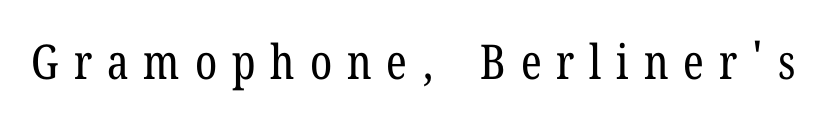
Each stroke keeps to a modest, everyday thickness or less. You can tell it's not italic because the verticals are truly vertical. The passage shown is typeset with a serif family. Short note: letters widely spaced. The letters advance in unequal steps, a hallmark of proportional type. Clear beneath every line of the passage.
